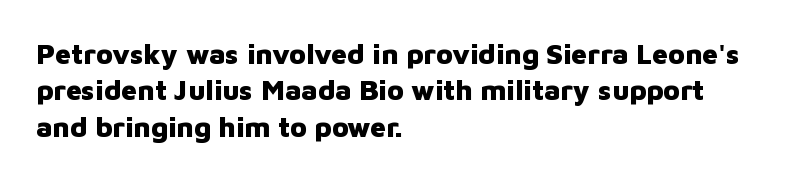
{"serif": "no", "italic": "no", "bold": "yes", "weight": "heavy", "width": "normal", "stroke_contrast": "low", "x_height": "medium", "monospaced": "no", "underline": "no", "align": "left", "line_spacing": "normal", "line_spacing_ratio": 1.3, "letter_spacing": "normal", "letter_spacing_em": 0.0, "glyph_px": 28}
